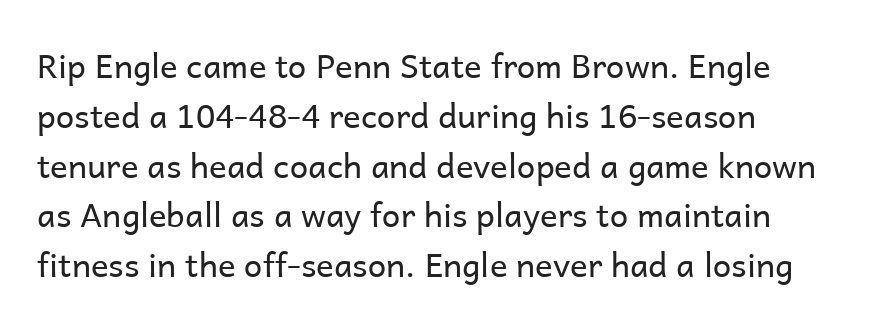
{"serif": "no", "italic": "no", "bold": "no", "weight": "regular", "width": "normal", "stroke_contrast": "low", "x_height": "medium", "monospaced": "no", "underline": "no", "line_spacing": "normal", "line_spacing_ratio": 1.51, "letter_spacing": "normal", "letter_spacing_em": 0.0, "glyph_px": 33}
